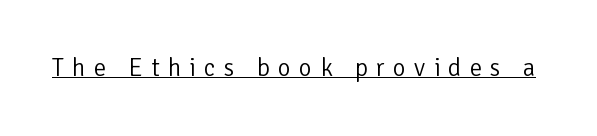
{"italic": "no", "bold": "no", "underline": "yes", "letter_spacing": "wide", "letter_spacing_em": 0.33, "glyph_px": 25}
